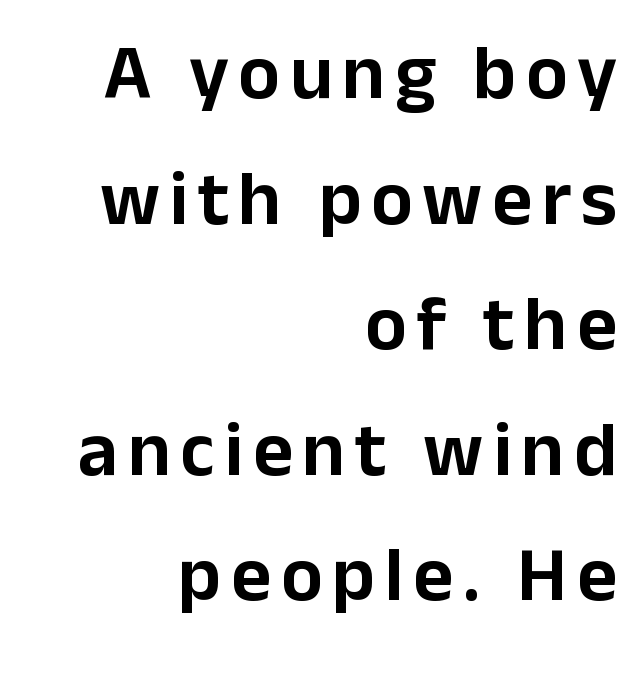
Q: Is the text italic (slanted)? A: No, it is upright.
Q: Is the typeface a serif or a sans-serif typeface? A: Sans-serif.
Q: Is the text underlined? A: No.
Q: How is the paragraph aligned? A: Right-aligned.
Q: Is the spacing between lines tight, normal or loose? A: Normal.
Q: Width (condensed, normal, or wide)? A: Normal.
Q: Stroke contrast? A: Low.
Q: x-height? A: Medium.
Q: Monospaced? A: No.
